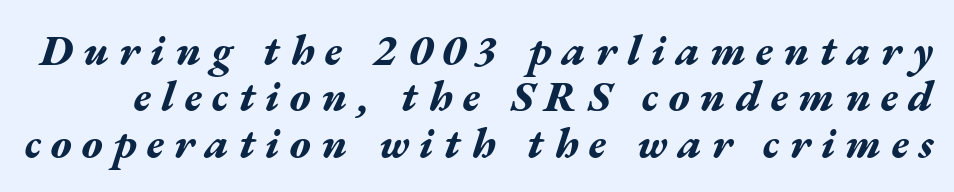
Q: Is the text bold? A: Yes.
Q: Is the text italic (slanted)? A: Yes, it leans right by about 17 degrees.
Q: Is the text underlined? A: No.
Q: Is the spacing between letters normal or unusually wide? A: Unusually wide.
Q: Is the spacing between lines tight, normal or loose? A: Tight.
Q: Width (condensed, normal, or wide)? A: Wide.
Q: Stroke contrast? A: Medium.
Q: x-height? A: Medium.
Q: Monospaced? A: No.
